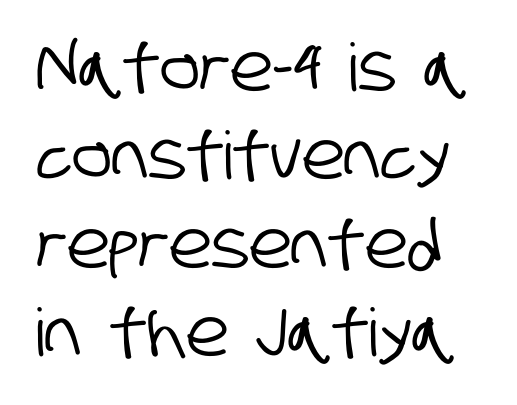
Q: Is the typeface a serif or a sans-serif typeface? A: Sans-serif.
Q: Is the text underlined? A: No.
Q: Is the spacing between letters normal or unusually wide? A: Normal.
Q: Is the spacing between lines tight, normal or loose? A: Normal.
Q: Width (condensed, normal, or wide)? A: Condensed.
Q: Stroke contrast? A: Low.
Q: x-height? A: Large.
Q: Monospaced? A: No.
